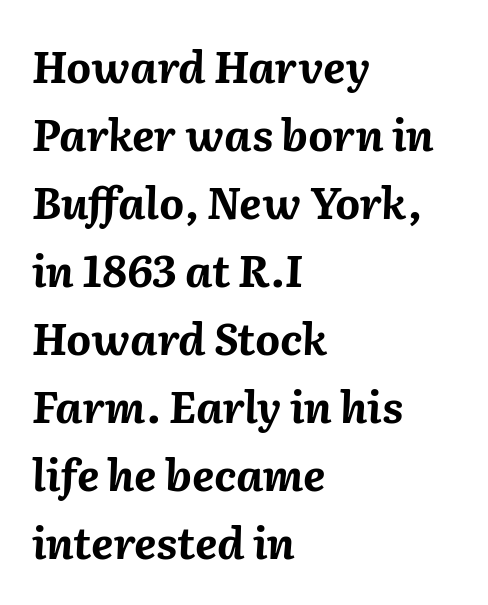
The characters look thick and weighty, a clear bold. The designer left line spacing at the default. The passage shown is typed in a proportional face where columns would drift. When letters slant like this, we call the style italic. Each word holds together tightly as a unit, with standard inter-letter gaps. The passage shown is not underscored anywhere.
